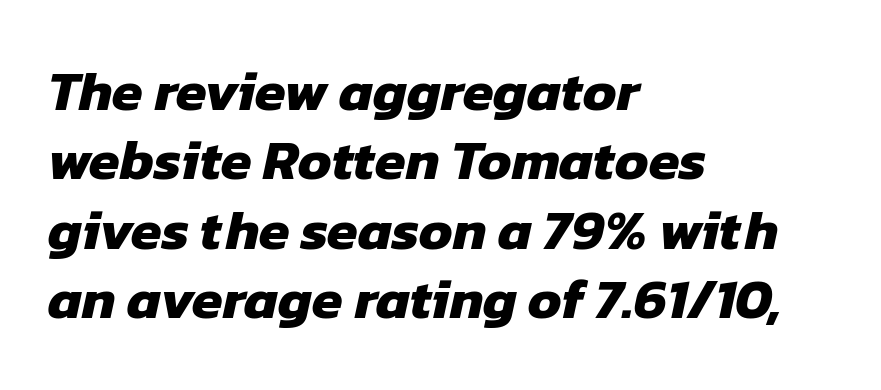
The image shows 56 px heavy sans-serif type; set left-aligned, line spacing 1.24x, normal letter spacing, not underlined; low stroke contrast and a medium x-height.
